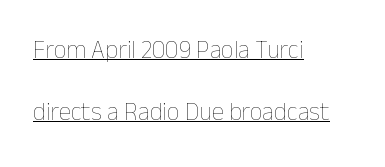
These lines keep a tight, regular rhythm from letter to letter. Stroke thickness stays within the range of a standard reading face or lighter. The specimen reads as upright at a glance. Honestly, the underline is the first thing you notice here.
